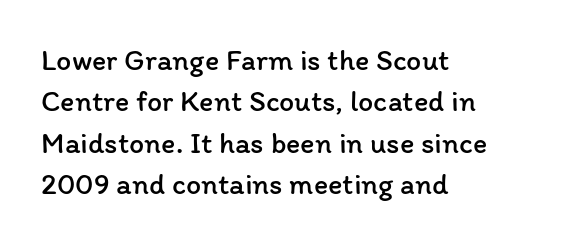
The image shows 30 px regular-weight type, upright; set left-aligned, normal line spacing (1.38x), normal letter spacing, not underlined; low stroke contrast and a medium x-height.
